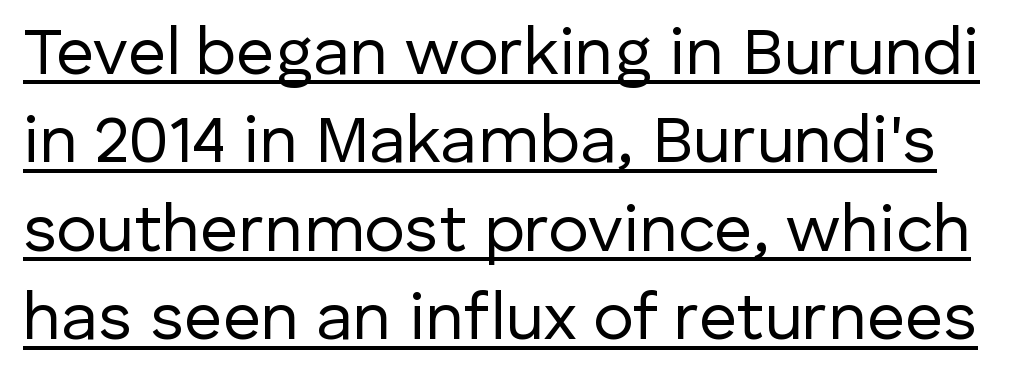
{"serif": "no", "italic": "no", "bold": "no", "weight": "regular", "width": "normal", "stroke_contrast": "low", "x_height": "medium", "monospaced": "no", "underline": "yes", "line_spacing": "normal", "line_spacing_ratio": 1.32, "letter_spacing": "normal", "letter_spacing_em": 0.0, "glyph_px": 67}
